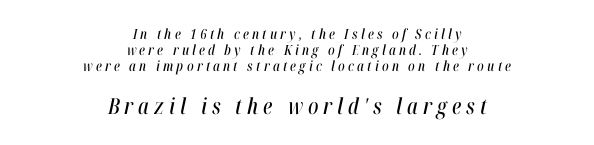
{"italic": "yes", "lean": "right", "slant_degrees": 12, "underline": "no", "align": "center", "line_spacing": "tight", "line_spacing_ratio": 1.15, "letter_spacing": "wide", "letter_spacing_em": 0.23, "larger_block": "second", "size_ratio": 1.57, "glyph_px": 22}
